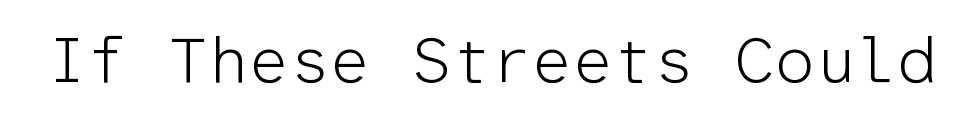
The rendering uses typewriter-style spacing with identical character cells. This rendering leaves character spacing at its baseline value. Weight: in the light-to-regular range. The space directly below the letters is spotless. If you drew a line through each stem, it would be perfectly vertical. A sans-serif font was chosen for this passage.
